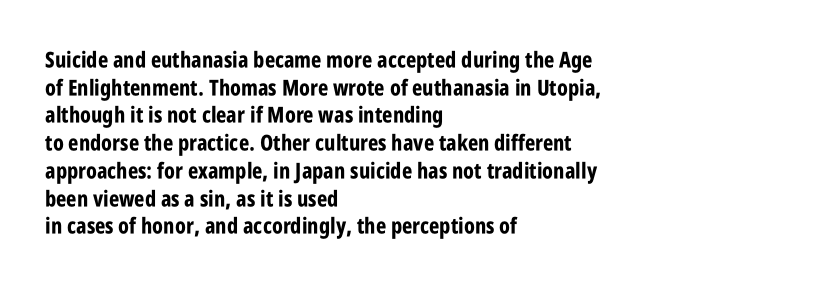
The image shows 22 px bold type, upright; set left-aligned, normal line spacing (1.26x), normal letter spacing, not underlined.
